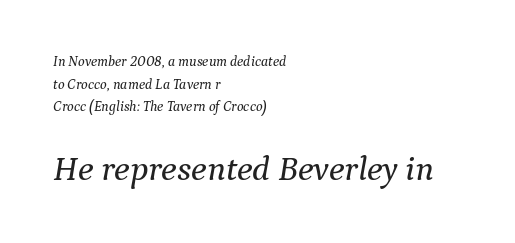
You get the small type first, then a jump to larger type. The foot of each line stays bare and open. The designer went with a serif here, giving each stem small feet. Note the varied advance widths — an 'i' is clearly narrower than an 'm'. The letters sit at their default tracking, neither squeezed nor spread. Designer's note — italics engaged.
